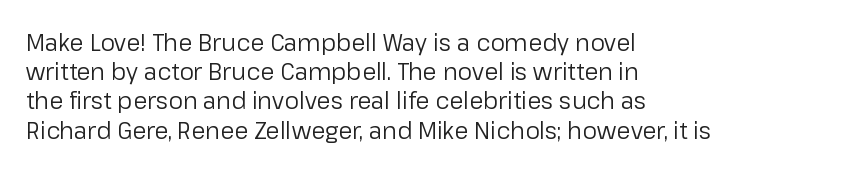
{"italic": "no", "bold": "no", "underline": "no", "align": "left", "line_spacing": "normal", "line_spacing_ratio": 1.27, "letter_spacing": "normal", "letter_spacing_em": 0.0, "glyph_px": 23}
